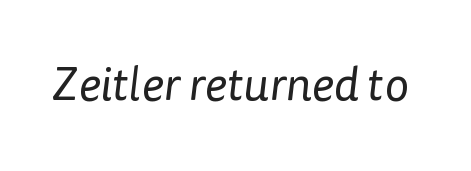
Q: Is the text bold? A: No.
Q: Is the typeface a serif or a sans-serif typeface? A: Sans-serif.
Q: Is the text underlined? A: No.
Q: Is the spacing between letters normal or unusually wide? A: Normal.
Q: Width (condensed, normal, or wide)? A: Normal.
Q: Stroke contrast? A: Low.
Q: x-height? A: Medium.
Q: Monospaced? A: No.
